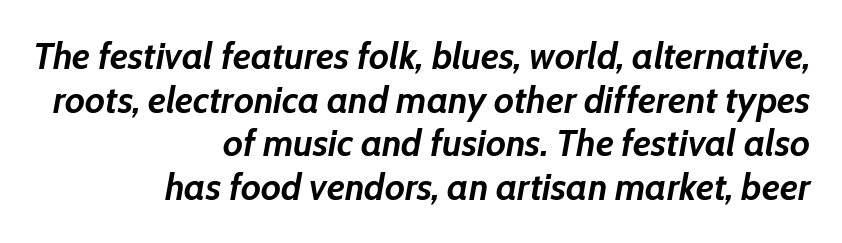
The image shows 38 px semibold type, italic (leaning right); set right-aligned, tight line spacing (1.15x), normal letter spacing, not underlined; low stroke contrast and a medium x-height.
